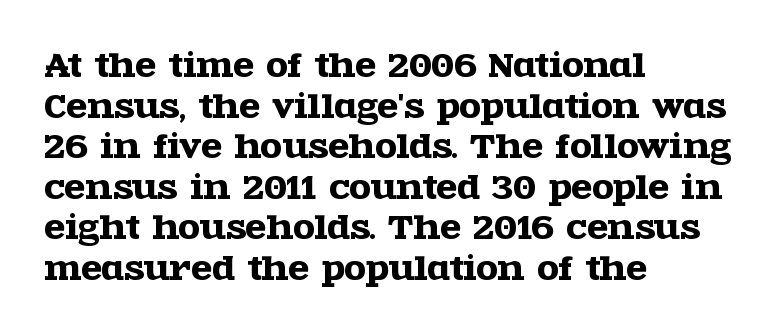
{"serif": "yes", "italic": "no", "width": "wide", "x_height": "large", "monospaced": "no", "underline": "no", "align": "left", "line_spacing": "normal", "line_spacing_ratio": 1.31, "letter_spacing": "normal", "letter_spacing_em": 0.0, "glyph_px": 31}
